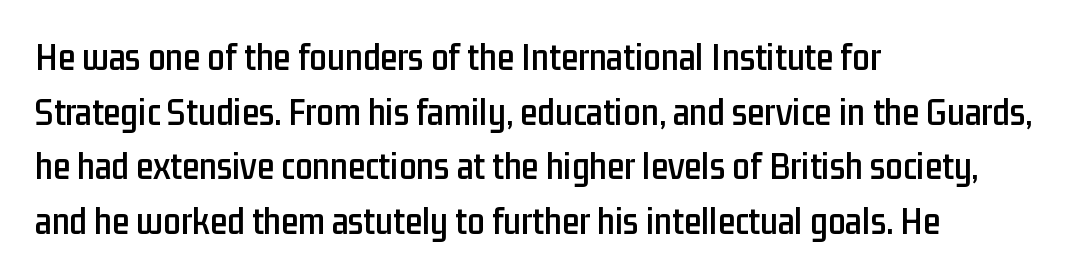
Caption: multi-line text, flush left, ragged right. This is the regular roman posture of the typeface. Think of a printed novel: that variable character pitch is what you see here. Type without underlining.
